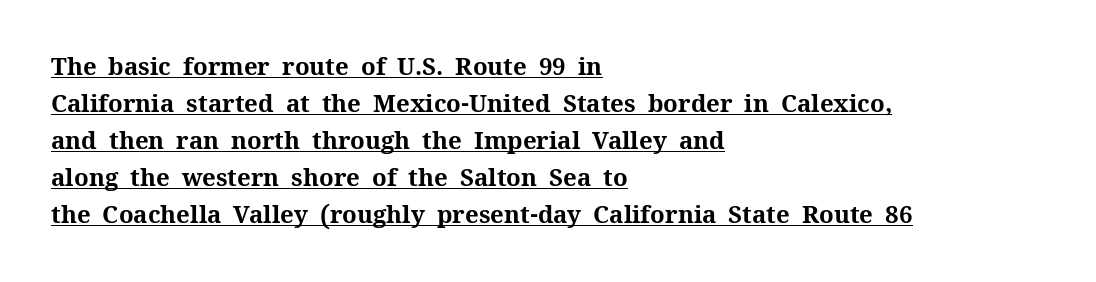
You'd pick this weight for a headline — it's a proper bold. There is no visible air inserted between adjacent glyphs. The face used here appears with an underline applied. This is roman type, the default non-slanted kind. A classic flush-left, rag-right setting is used for this passage. Compared with typical paragraphs, the rows here are spaced about the same.
